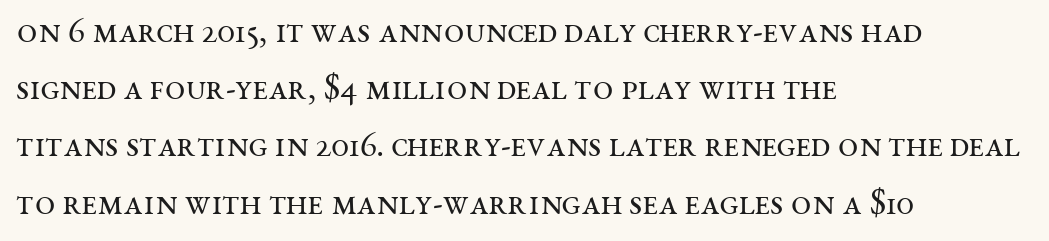
The image shows 36 px regular-weight, wide serif type, upright; set left-aligned, normal line spacing (1.59x), normal letter spacing, not underlined; medium stroke contrast and a large x-height.
